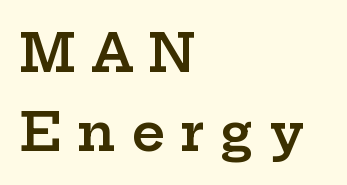
The image shows 52 px semibold, wide serif type, upright; set left-aligned, normal line spacing (1.51x), unusually wide letter spacing (+0.3 em), not underlined; low stroke contrast and a medium x-height.
